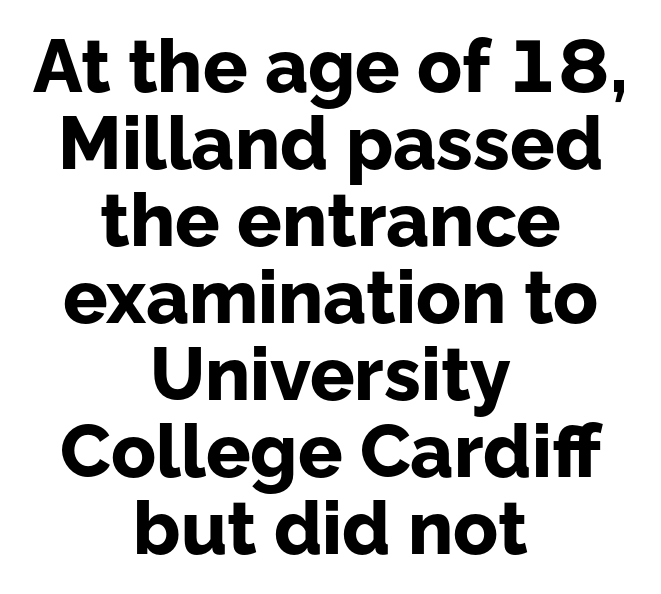
{"serif": "no", "italic": "no", "bold": "yes", "weight": "bold", "width": "normal", "stroke_contrast": "low", "x_height": "medium", "monospaced": "no", "underline": "no", "align": "center", "line_spacing": "tight", "line_spacing_ratio": 1.04, "letter_spacing": "normal", "letter_spacing_em": 0.0, "glyph_px": 74}
